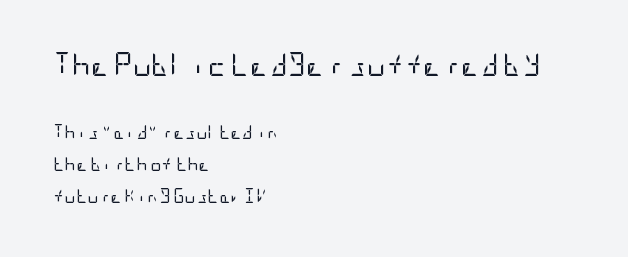
Short and long lines alike share a common starting point at left. Descender tails drop into unmarked territory. Each new line begins a long way beneath the previous one. This rendering leaves character spacing at its baseline value. If you drew a line through each stem, it would be perfectly vertical.
